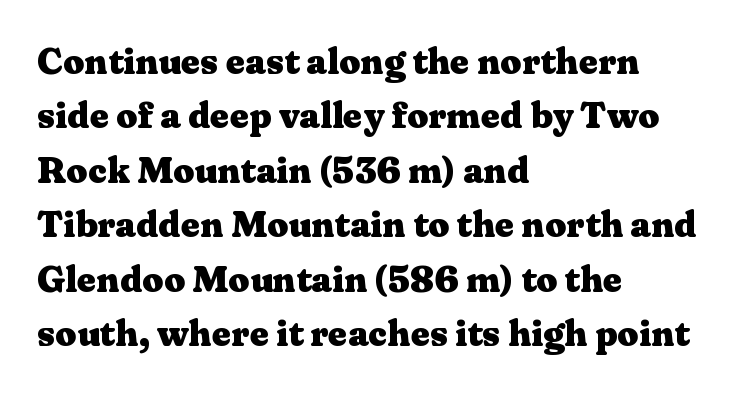
The image shows 37 px heavy, wide serif type, upright; set left-aligned, normal line spacing (1.47x), normal letter spacing, not underlined; medium stroke contrast and a medium x-height.
